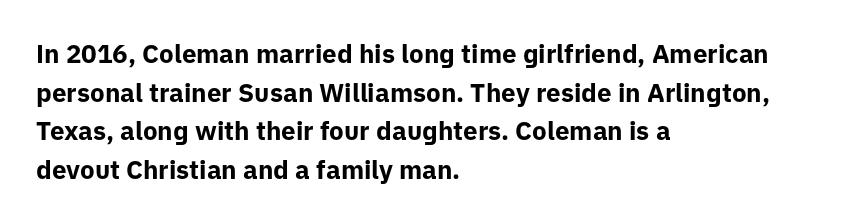
Leading: standard. Glyph-to-glyph distance matches everyday printed text. The face used here has the dense, thick strokes of a bold. These lines stack with their left ends in a neat column.
